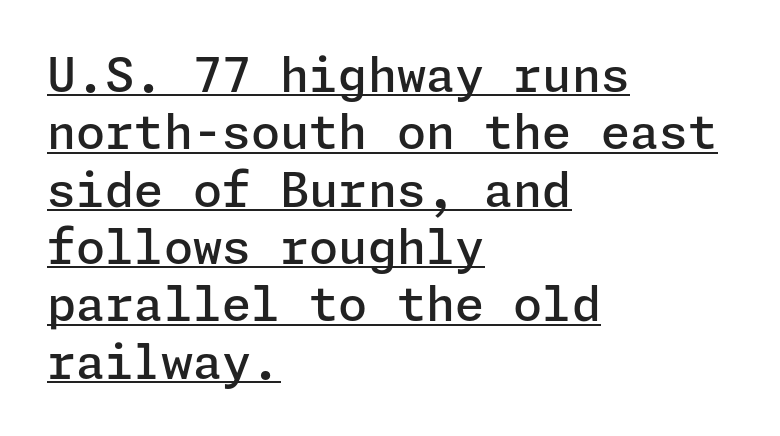
The image shows 47 px semibold sans-serif type, upright; set left-aligned, line spacing 1.22x, normal letter spacing, underlined; low stroke contrast and a medium x-height.
